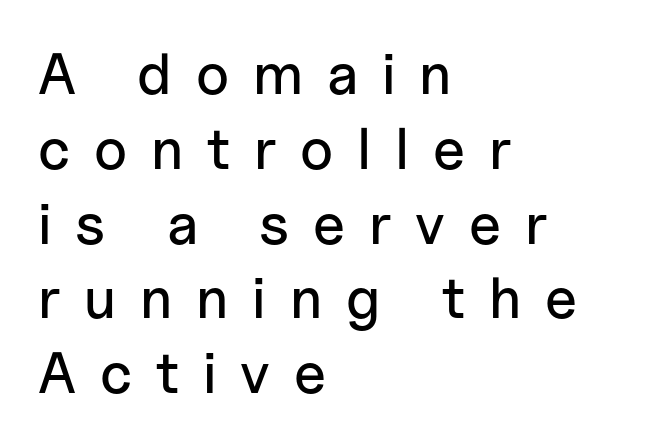
In terms of posture, this sample is upright. The designer went with a sans here, leaving each stem footless. Regular leading. This rendering uses left alignment, leaving the right contour irregular. How are the letters spaced? Widely, with obvious added tracking. Quick note: underline off.
